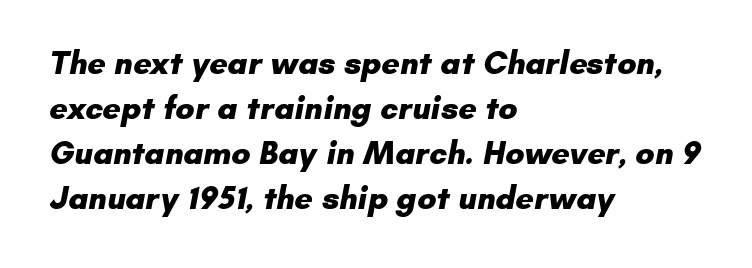
{"serif": "no", "bold": "yes", "weight": "heavy", "width": "normal", "stroke_contrast": "low", "x_height": "small", "monospaced": "no", "underline": "no", "align": "left", "line_spacing": "normal", "line_spacing_ratio": 1.41, "letter_spacing": "normal", "letter_spacing_em": 0.0, "glyph_px": 32}
